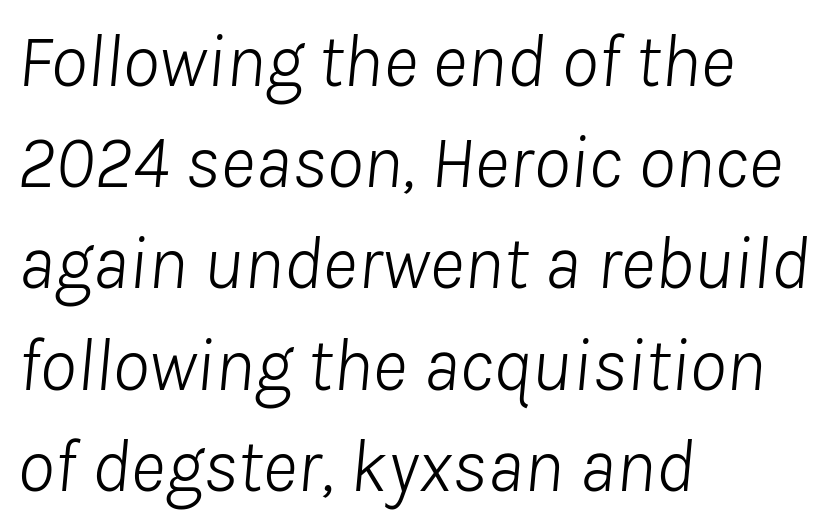
Observe the lean: these are italic letterforms. Is this a fixed-width face? No — the glyphs have proportional, varying widths. Rule under the text: the space is simply empty. Stem width sits at or under what a default text font uses. Each word holds together tightly as a unit, with standard inter-letter gaps.
